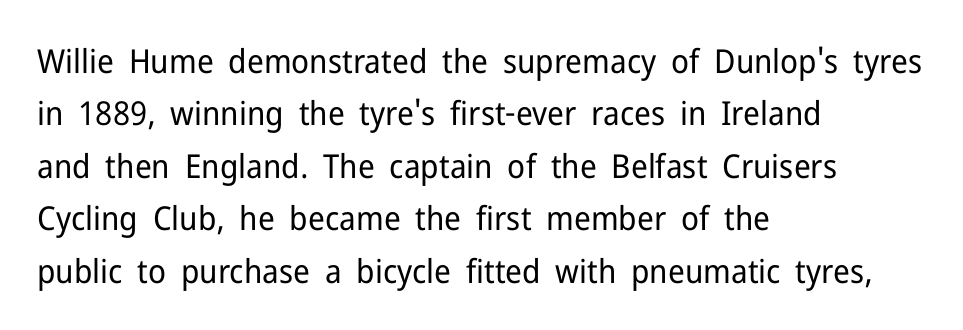
{"serif": "no", "italic": "no", "bold": "no", "weight": "regular", "width": "normal", "stroke_contrast": "low", "x_height": "medium", "monospaced": "no", "underline": "no", "align": "left", "line_spacing": "normal", "line_spacing_ratio": 1.59, "letter_spacing": "normal", "letter_spacing_em": 0.0, "glyph_px": 33}
